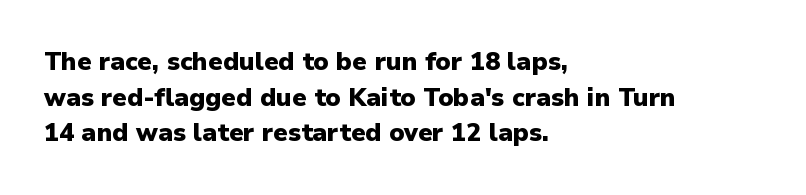
This rendering leaves character spacing at its baseline value. Any mark beneath the type? The region is blank. This is roman type, the default non-slanted kind. Pretty heavy lettering here — definitely bold. Notice how descenders clear the ascenders below comfortably — that's standard leading. All the whitespace from short lines collects on the right.
